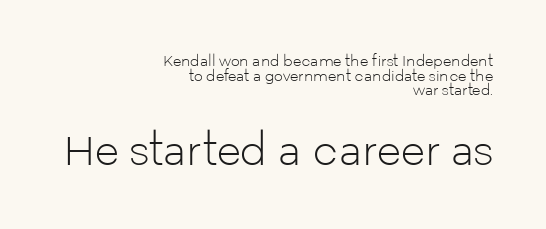
This rendering leaves character spacing at its baseline value. If you measured baseline to baseline, you'd find a short distance. Character size in the trailing block exceeds that of the leading block. Line endings align vertically; line beginnings do not. Vertical strokes here are truly vertical. These glyphs show unthickened strokes, regular width or finer.
